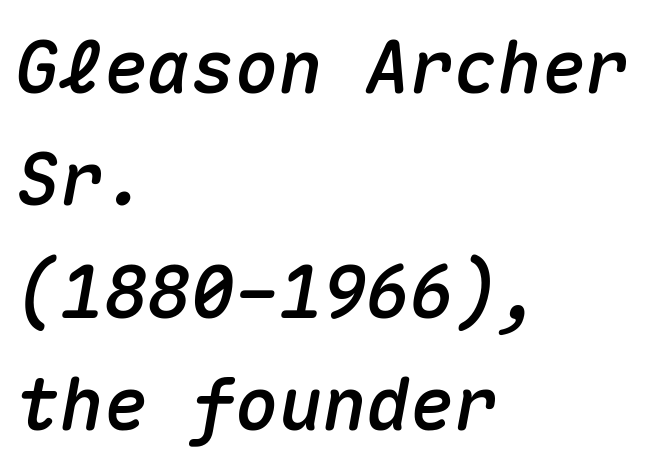
Check the space under the baseline: it is left empty. How would I describe the line gaps? Plain and ordinary. You could count columns in this text — the font is strictly monospaced. The lines in this sample share a left origin and differ only in where they stop. Default kerning and tracking; the words read as compact shapes. These lines were composed using italics.
